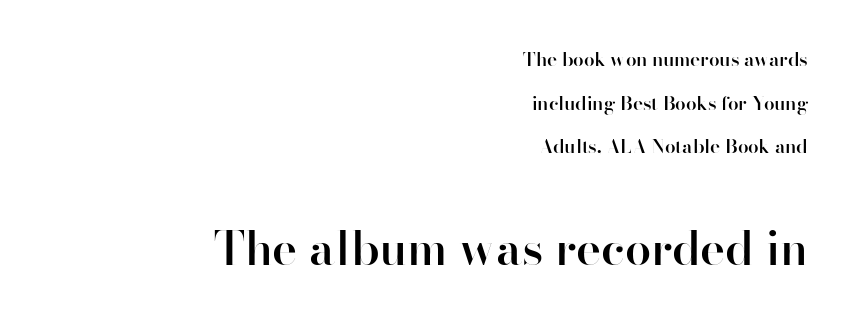
The image shows 47 px semibold sans-serif type, upright; set right-aligned, loose line spacing (2.29x), normal letter spacing, not underlined; the second (bottom) block is 2.47x larger; high stroke contrast and a small x-height.
